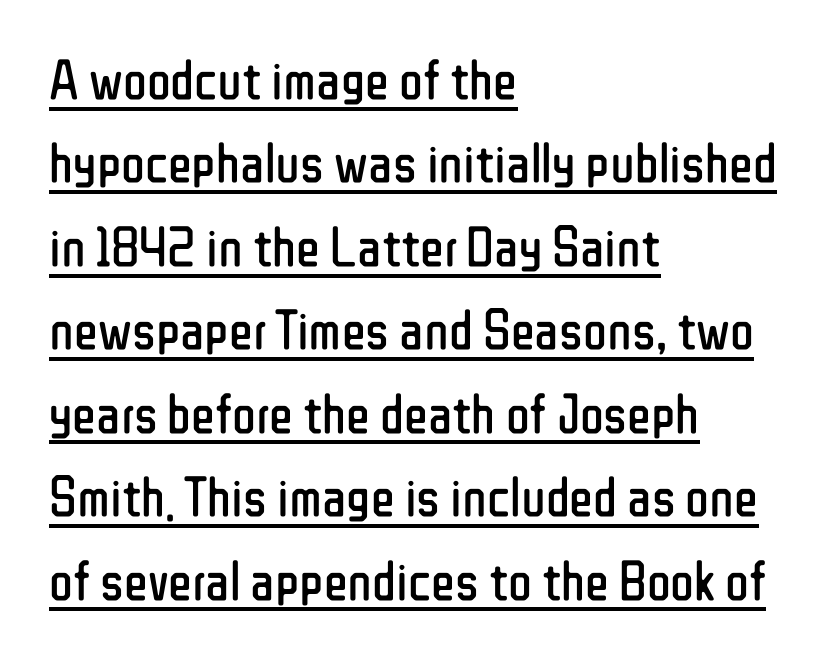
Q: Is the text bold? A: No.
Q: Is the text italic (slanted)? A: No, it is upright.
Q: Is the typeface a serif or a sans-serif typeface? A: Sans-serif.
Q: Is the text underlined? A: Yes.
Q: How is the paragraph aligned? A: Left-aligned.
Q: Is the spacing between letters normal or unusually wide? A: Normal.
Q: Is the spacing between lines tight, normal or loose? A: Normal.
Q: Width (condensed, normal, or wide)? A: Condensed.
Q: Stroke contrast? A: Low.
Q: x-height? A: Medium.
Q: Monospaced? A: No.
